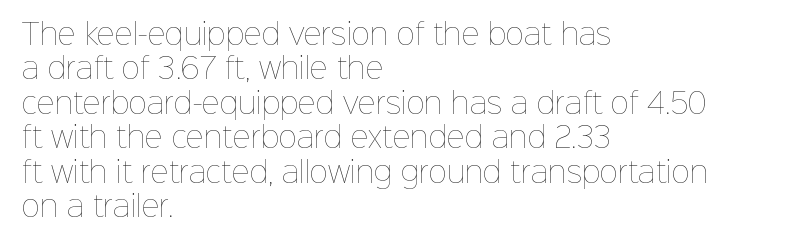
{"italic": "no", "bold": "no", "weight": "thin", "width": "normal", "stroke_contrast": "low", "x_height": "medium", "monospaced": "no", "underline": "no", "align": "left", "line_spacing_ratio": 1.23, "letter_spacing": "normal", "letter_spacing_em": 0.0, "glyph_px": 28}
